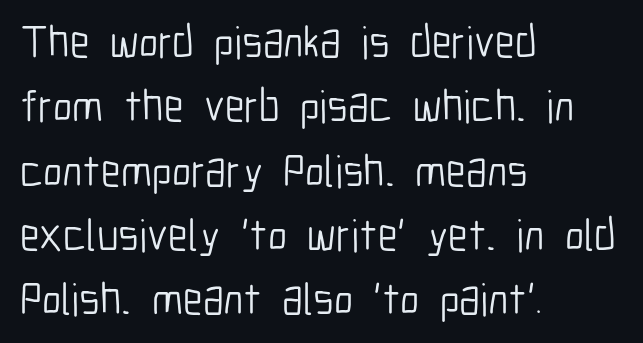
Q: Is the text bold? A: No.
Q: Is the text italic (slanted)? A: No, it is upright.
Q: Is the typeface a serif or a sans-serif typeface? A: Sans-serif.
Q: Is the text underlined? A: No.
Q: How is the paragraph aligned? A: Left-aligned.
Q: Is the spacing between letters normal or unusually wide? A: Normal.
Q: Is the spacing between lines tight, normal or loose? A: Normal.
Q: Width (condensed, normal, or wide)? A: Condensed.
Q: Stroke contrast? A: Low.
Q: x-height? A: Medium.
Q: Monospaced? A: No.
